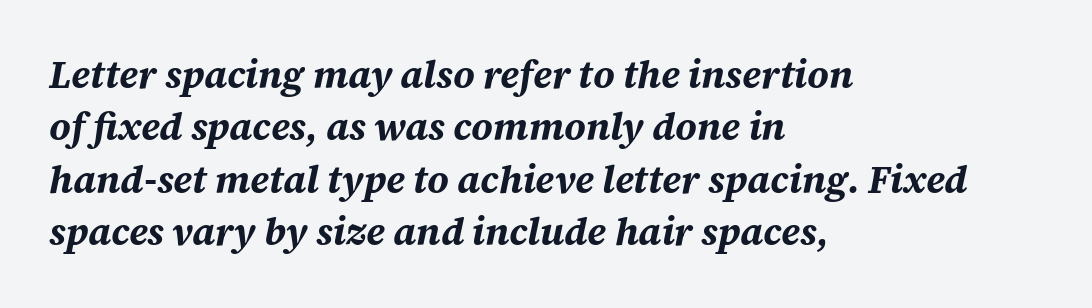
The image shows 38 px bold type, italic (leaning right); set left-aligned, normal line spacing (1.38x), normal letter spacing, not underlined; medium stroke contrast and a large x-height.
